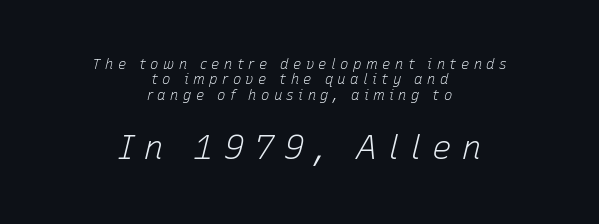
Is the lower block the larger one? Yes — the lower block carries the bigger type. One glance says dense: line gaps are narrower than usual. Spacing verdict: proportional, widths tailored to each character. The string is rendered with underlining switched off.
